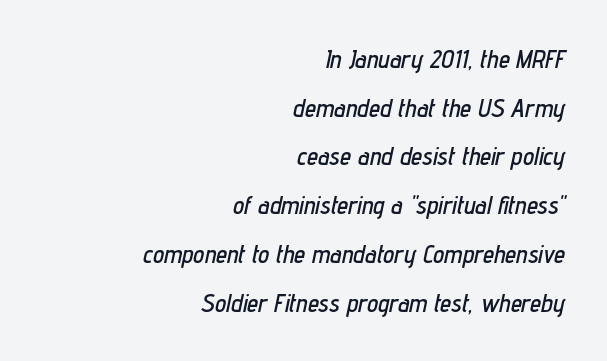
The font's italic variant was chosen for this text. If you measured baseline to baseline, you'd find a long distance. Compared with typical body copy, the letter spacing here is the same. One-word summary of the alignment: right. Lines of text with bare space underneath.
